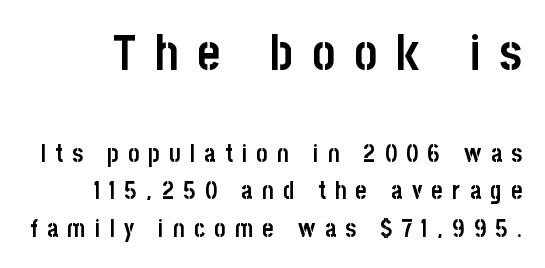
{"serif": "no", "italic": "no", "bold": "yes", "weight": "semibold", "width": "condensed", "stroke_contrast": "low", "x_height": "large", "monospaced": "no", "underline": "no", "line_spacing": "normal", "line_spacing_ratio": 1.56, "letter_spacing": "wide", "letter_spacing_em": 0.39, "larger_block": "first", "size_ratio": 2.04, "glyph_px": 49}
